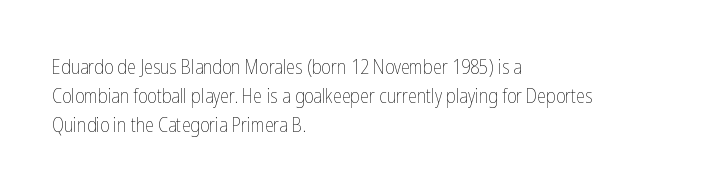
Q: Is the text bold? A: No.
Q: Is the text italic (slanted)? A: No, it is upright.
Q: Is the text underlined? A: No.
Q: How is the paragraph aligned? A: Left-aligned.
Q: Is the spacing between letters normal or unusually wide? A: Normal.
Q: Is the spacing between lines tight, normal or loose? A: Normal.
